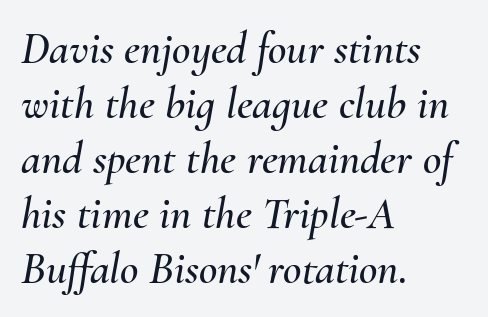
{"italic": "yes", "lean": "right", "slant_degrees": 10, "width": "normal", "stroke_contrast": "medium", "x_height": "small", "monospaced": "no", "underline": "no", "align": "left", "line_spacing_ratio": 1.22, "letter_spacing": "normal", "letter_spacing_em": 0.0, "glyph_px": 45}
